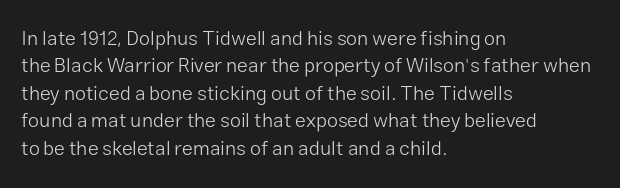
Caption: standard tracking, unaltered. Alignment: flush left. Line spacing here is normal. Weight: not bold — regular or lighter.
